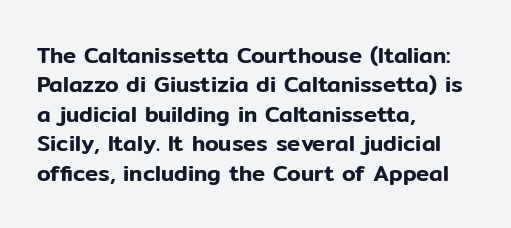
Reading down the block, your eye returns to a fixed left position each line. The type sits square on the baseline with zero lean. The space directly below the letters is spotless. Notice how descenders clear the ascenders below comfortably — that's standard leading. Each word holds together tightly as a unit, with standard inter-letter gaps.
